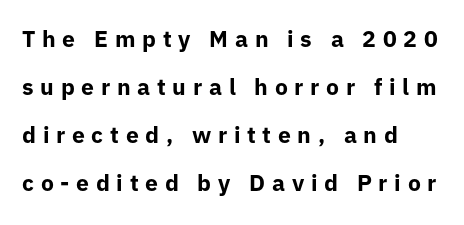
Q: Is the text bold? A: Yes.
Q: Is the text italic (slanted)? A: No, it is upright.
Q: Is the text underlined? A: No.
Q: How is the paragraph aligned? A: Left-aligned.
Q: Is the spacing between letters normal or unusually wide? A: Unusually wide.
Q: Is the spacing between lines tight, normal or loose? A: Loose.
